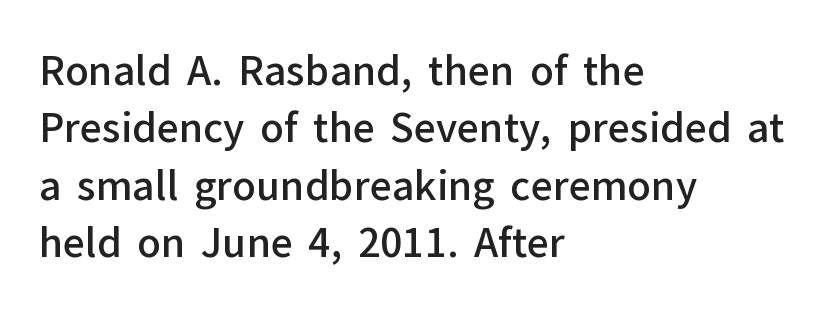
The image shows 39 px semibold sans-serif type, upright; set left-aligned, normal line spacing (1.47x), normal letter spacing, not underlined; low stroke contrast and a medium x-height.
